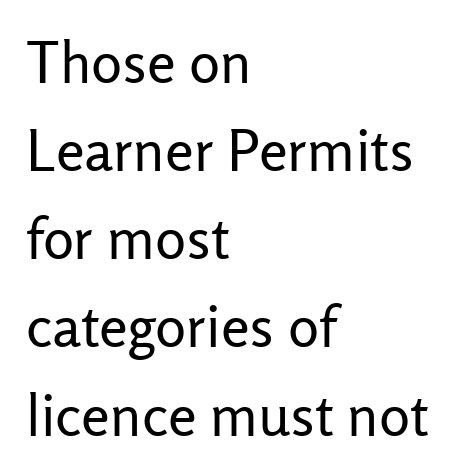
Q: Is the text bold? A: No.
Q: Is the text italic (slanted)? A: No, it is upright.
Q: Is the typeface a serif or a sans-serif typeface? A: Sans-serif.
Q: Is the text underlined? A: No.
Q: How is the paragraph aligned? A: Left-aligned.
Q: Is the spacing between letters normal or unusually wide? A: Normal.
Q: Is the spacing between lines tight, normal or loose? A: Normal.
Q: Width (condensed, normal, or wide)? A: Normal.
Q: Stroke contrast? A: Low.
Q: x-height? A: Medium.
Q: Monospaced? A: No.
